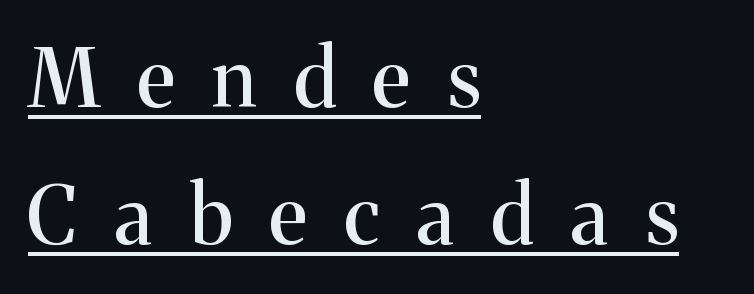
The image shows 80 px serif type, upright; set left-aligned, line spacing 1.71x, unusually wide letter spacing (+0.47 em), underlined; medium stroke contrast and a medium x-height.
